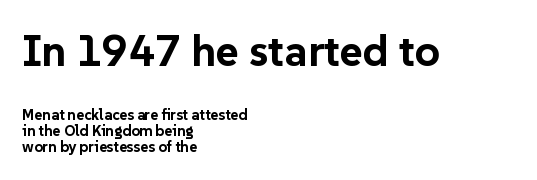
{"serif": "no", "italic": "no", "bold": "yes", "weight": "bold", "width": "normal", "stroke_contrast": "low", "x_height": "medium", "monospaced": "no", "underline": "no", "align": "left", "line_spacing": "tight", "line_spacing_ratio": 1.08, "letter_spacing": "normal", "letter_spacing_em": 0.0, "larger_block": "first", "size_ratio": 2.93, "glyph_px": 44}
